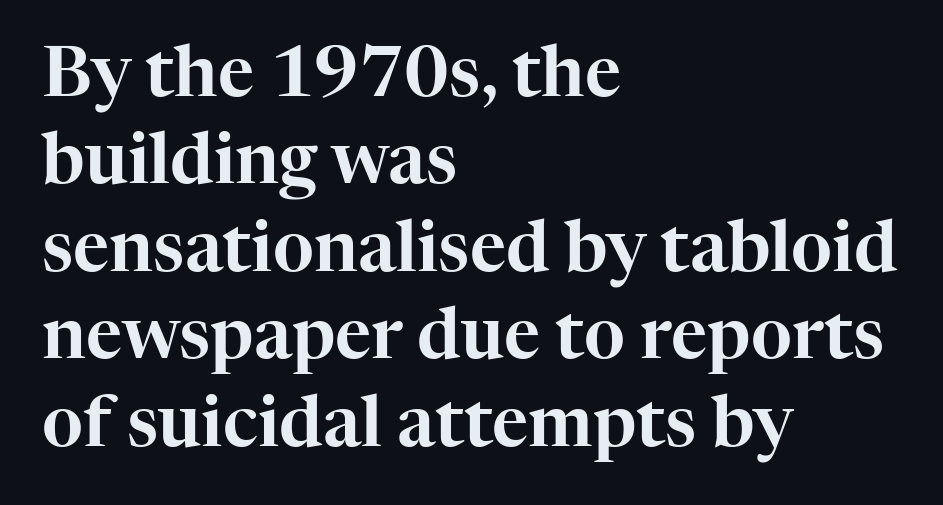
The image shows 70 px serif type, upright; set left-aligned, normal line spacing (1.25x), normal letter spacing, not underlined; high stroke contrast and a medium x-height.
